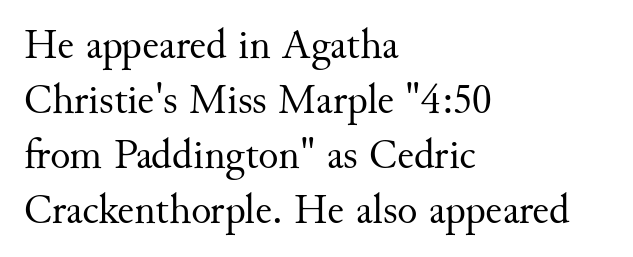
The image shows 42 px regular-weight serif type, upright; set left-aligned, normal line spacing (1.31x), normal letter spacing, not underlined; medium stroke contrast and a small x-height.
